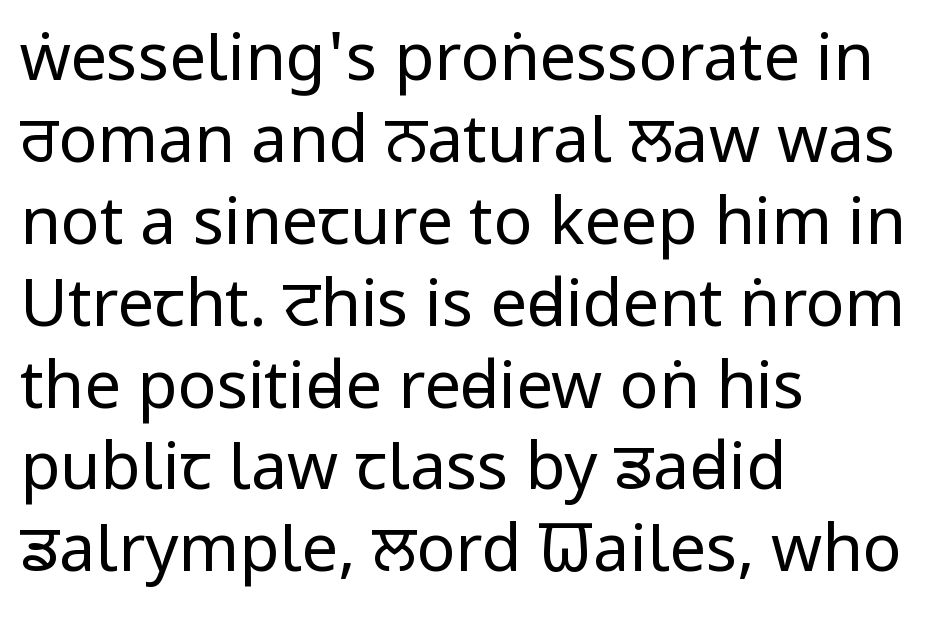
The image shows 65 px regular-weight, condensed sans-serif type, upright; set left-aligned, normal line spacing (1.26x), normal letter spacing, not underlined; low stroke contrast and a large x-height.
